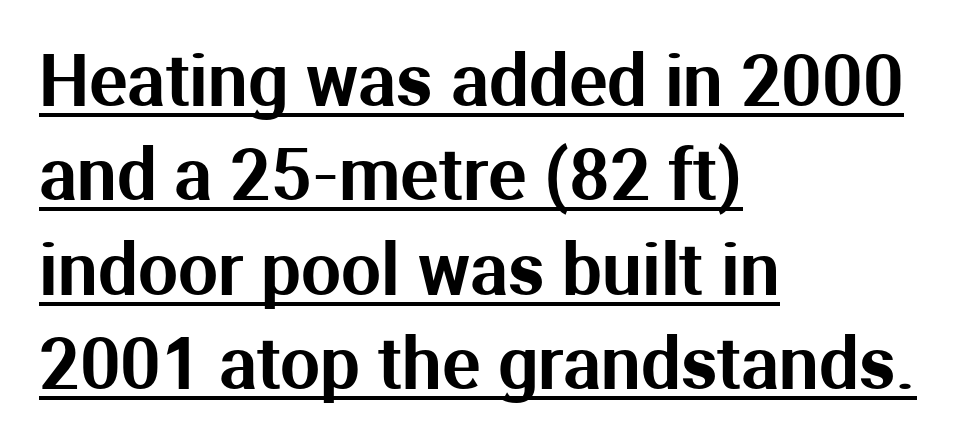
In terms of leading, this rendering sits right in the middle. Is there any slant? The stems are plumb. Does the type have serifs? No, each stem ends abruptly. The rag falls on the right side of this text block. Honestly, the underline is the first thing you notice here.
